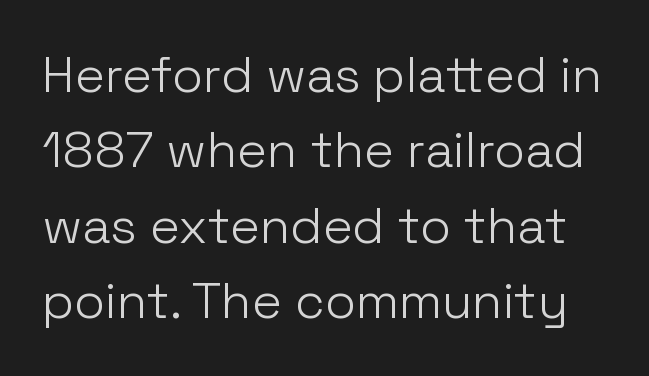
{"serif": "no", "italic": "no", "bold": "no", "weight": "light", "width": "normal", "stroke_contrast": "low", "x_height": "medium", "monospaced": "no", "underline": "no", "line_spacing": "normal", "line_spacing_ratio": 1.51, "letter_spacing": "normal", "letter_spacing_em": 0.0, "glyph_px": 50}
